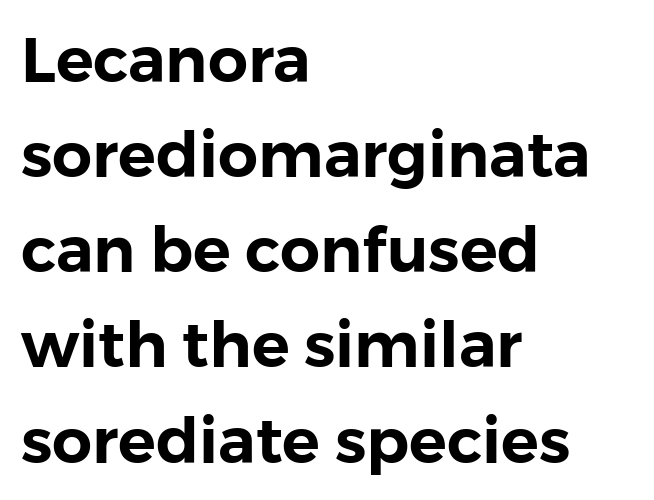
Successive baselines arrive at the customary interval. Each word holds together tightly as a unit, with standard inter-letter gaps. The rag falls on the right side of this text block. Ordinary non-slanted type is in use.
